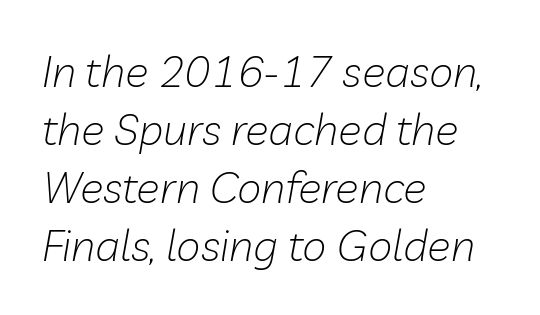
Q: Is the text bold? A: No.
Q: Is the text italic (slanted)? A: Yes, it leans right by about 10 degrees.
Q: Is the text underlined? A: No.
Q: How is the paragraph aligned? A: Left-aligned.
Q: Is the spacing between letters normal or unusually wide? A: Normal.
Q: Is the spacing between lines tight, normal or loose? A: Normal.
Q: Width (condensed, normal, or wide)? A: Normal.
Q: Stroke contrast? A: Low.
Q: x-height? A: Medium.
Q: Monospaced? A: No.
